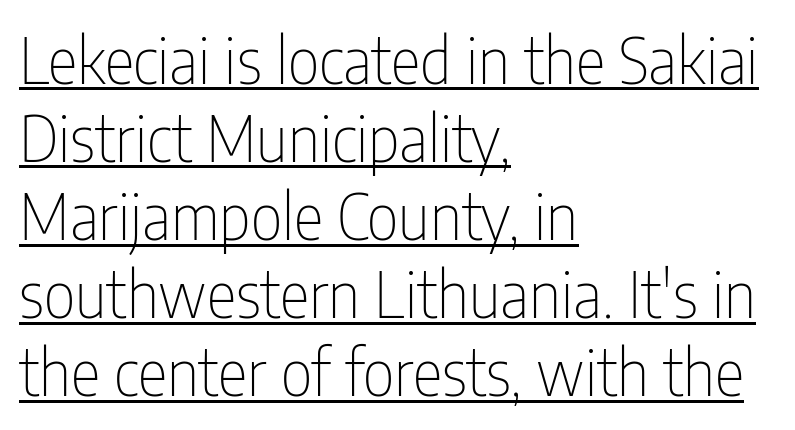
Q: Is the text bold? A: No.
Q: Is the text italic (slanted)? A: No, it is upright.
Q: Is the typeface a serif or a sans-serif typeface? A: Sans-serif.
Q: Is the text underlined? A: Yes.
Q: How is the paragraph aligned? A: Left-aligned.
Q: Is the spacing between letters normal or unusually wide? A: Normal.
Q: Width (condensed, normal, or wide)? A: Condensed.
Q: Stroke contrast? A: Low.
Q: x-height? A: Medium.
Q: Monospaced? A: No.
